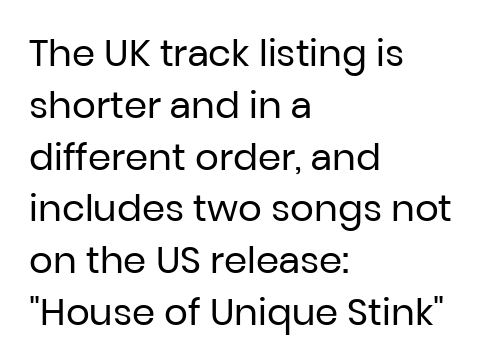
These lines keep a tight, regular rhythm from letter to letter. No feet cap the strokes, marking this as sans-serif type. The passage shown is typed in a proportional face where columns would drift. Weight class: somewhere from thin through regular. The rendering anchors every line to the left-hand side. Nobody drew a line under any word here.
